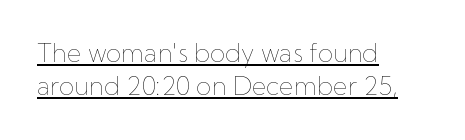
Casual observation: everything's shoved over to the left. Between one letter and the next there's only the usual sliver of space. Underlining? Definitely there. This is the regular roman posture of the typeface.
